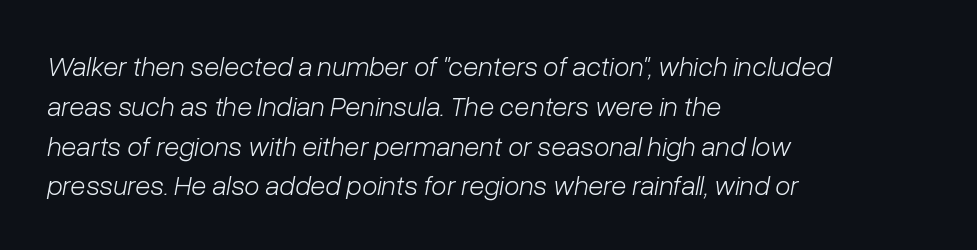
Q: Is the text bold? A: No.
Q: Is the text italic (slanted)? A: Yes, it leans right by about 10 degrees.
Q: Is the text underlined? A: No.
Q: How is the paragraph aligned? A: Left-aligned.
Q: Is the spacing between letters normal or unusually wide? A: Normal.
Q: Is the spacing between lines tight, normal or loose? A: Normal.
Q: Width (condensed, normal, or wide)? A: Normal.
Q: Stroke contrast? A: Low.
Q: x-height? A: Medium.
Q: Monospaced? A: No.
